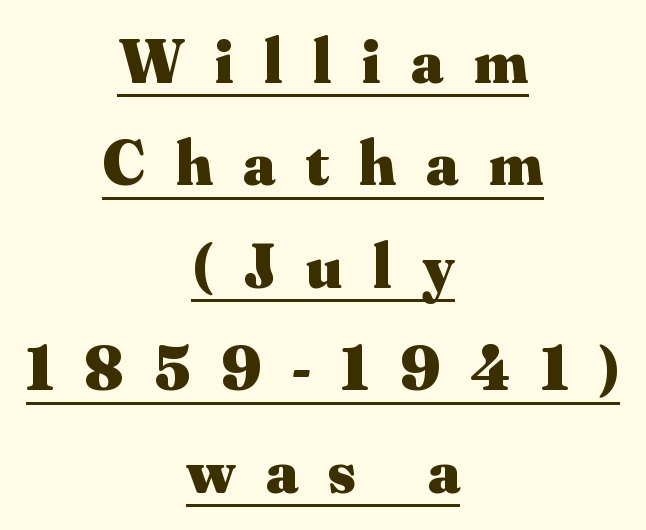
{"serif": "yes", "italic": "no", "bold": "yes", "weight": "heavy", "width": "normal", "stroke_contrast": "medium", "x_height": "small", "monospaced": "no", "underline": "yes", "align": "center", "line_spacing": "normal", "line_spacing_ratio": 1.6, "letter_spacing": "wide", "letter_spacing_em": 0.48, "glyph_px": 64}
